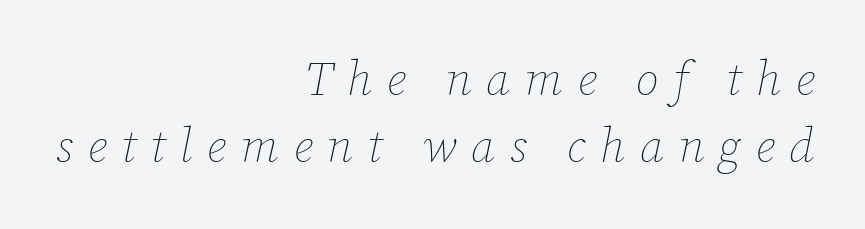
The rendering applies a slant to the glyphs. Character widths vary here, with narrow letters taking less room than wide ones. What stands out about the letter spacing? Its width — letters are far apart. A light-to-regular cut is what we see here. The typesetter chose a ragged-left arrangement here.
